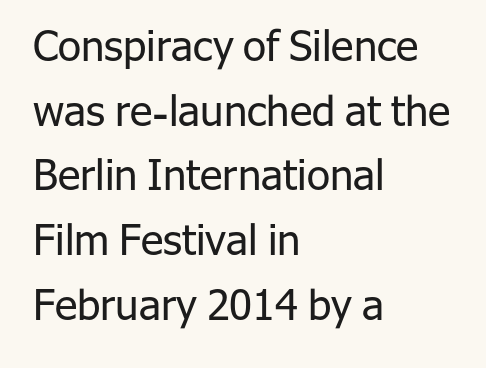
The image shows 42 px regular-weight sans-serif type, upright; set left-aligned, normal line spacing (1.54x), normal letter spacing, not underlined; low stroke contrast and a medium x-height.
